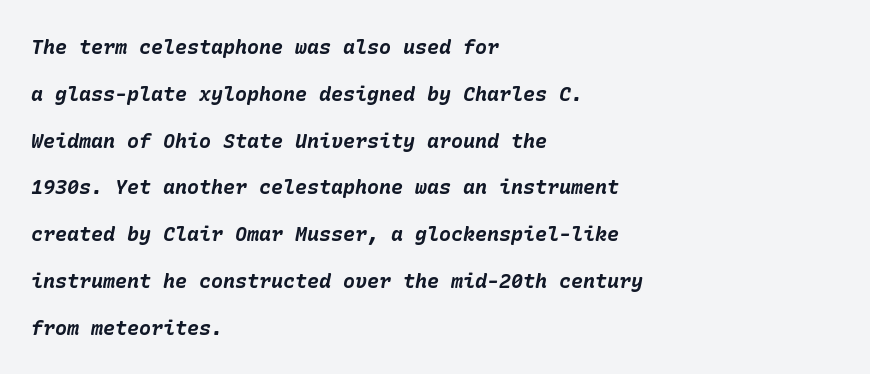
{"italic": "yes", "lean": "right", "slant_degrees": 10, "bold": "yes", "underline": "no", "align": "left", "line_spacing": "loose", "line_spacing_ratio": 2.34, "letter_spacing": "normal", "letter_spacing_em": 0.0, "glyph_px": 20}
